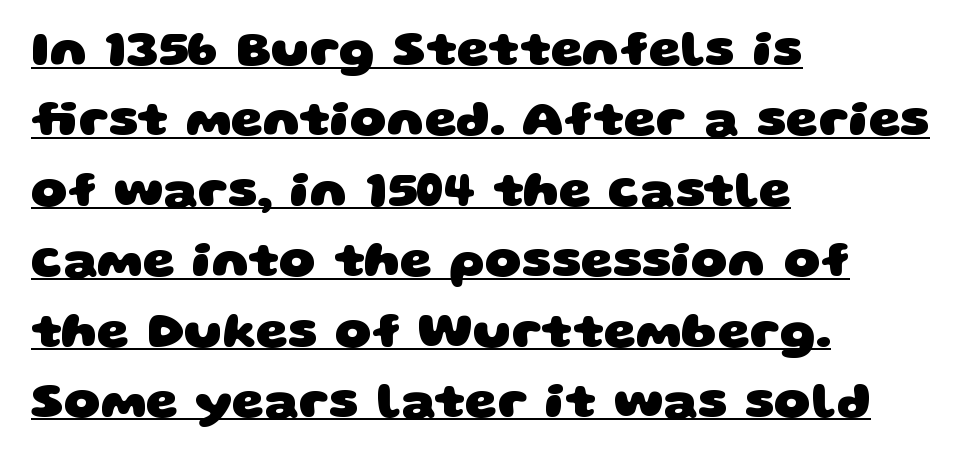
Q: Is the text bold? A: Yes.
Q: Is the typeface a serif or a sans-serif typeface? A: Sans-serif.
Q: Is the text underlined? A: Yes.
Q: How is the paragraph aligned? A: Left-aligned.
Q: Is the spacing between letters normal or unusually wide? A: Normal.
Q: Is the spacing between lines tight, normal or loose? A: Normal.
Q: Width (condensed, normal, or wide)? A: Wide.
Q: Stroke contrast? A: Low.
Q: x-height? A: Large.
Q: Monospaced? A: No.
